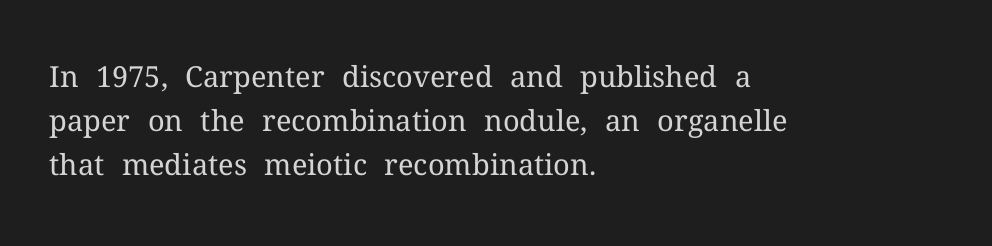
Designer's note — italics off, roman on. Regarding serifs, this sample has them. Inter-character spacing is left at the font's built-in metrics. These lines sit exactly where default settings would place them. Proportional: the letters do not fall into vertical columns. Heft: none added — not bold.
